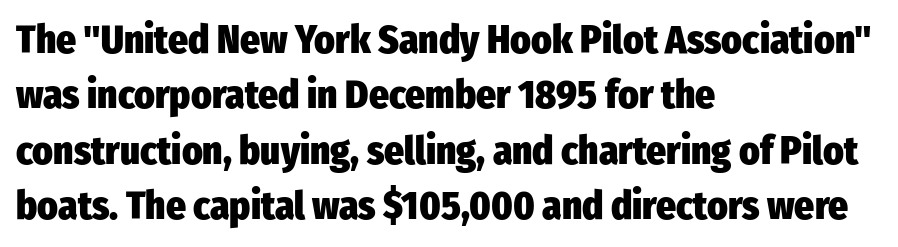
Each word holds together tightly as a unit, with standard inter-letter gaps. Horizontally, the lines are justified to the leading edge only. Quick note: interline space is typical. Is this a sans? Yes — the strokes have no serifs.
